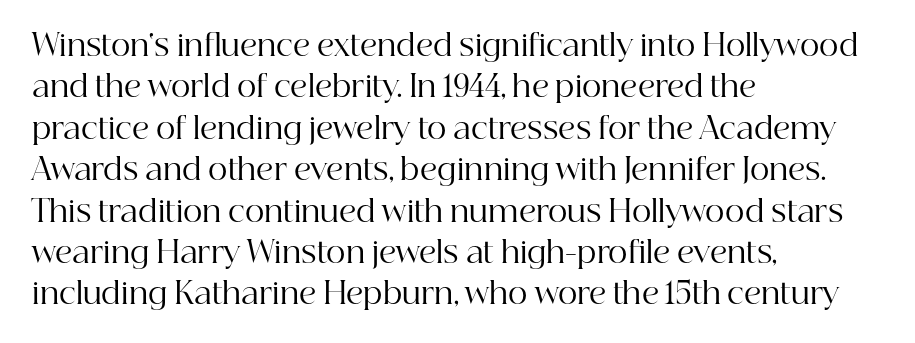
What's the leading like? Ordinary, nothing unusual. Posture: vertical. Each letter keeps its own natural width here, so spacing adapts to shape. Nothing unusual about the tracking: characters are spaced as the font intends. These lines stack with their left ends in a neat column.
